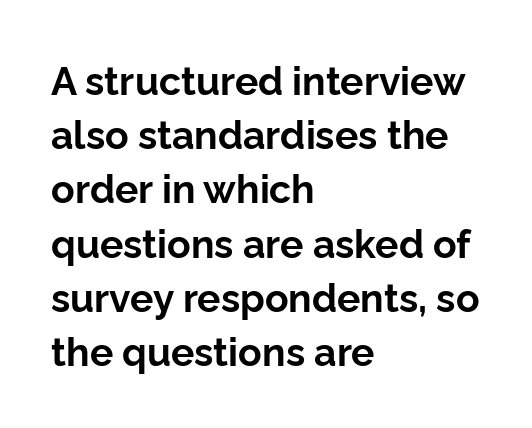
The rendering anchors every line to the left-hand side. The passage shown is typed in a proportional face where columns would drift. This is roman type, the default non-slanted kind. The baseline area is clear. Glyph-to-glyph distance matches everyday printed text.
